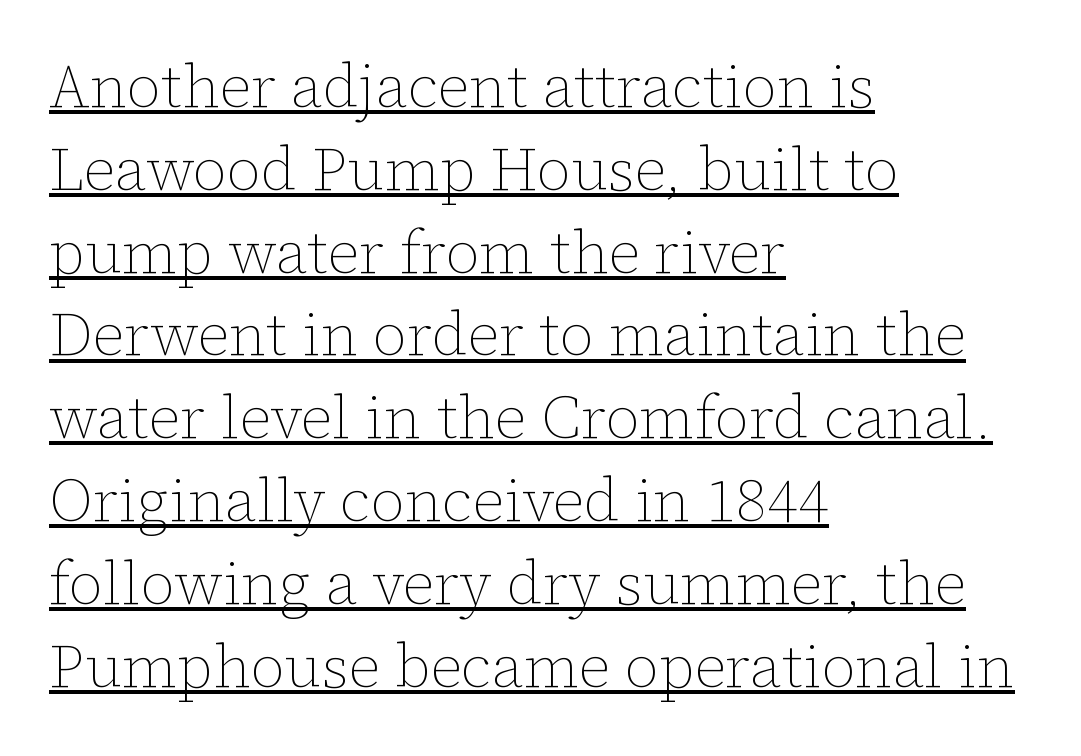
The image shows 60 px thin type, upright; set left-aligned, normal line spacing (1.38x), normal letter spacing, underlined; low stroke contrast and a medium x-height.
